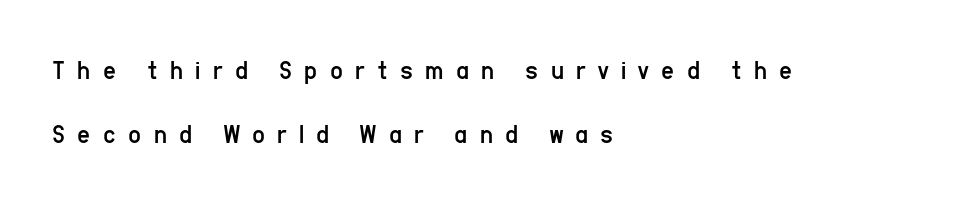
{"serif": "no", "italic": "no", "bold": "no", "weight": "regular", "width": "condensed", "stroke_contrast": "low", "x_height": "medium", "monospaced": "no", "underline": "no", "align": "left", "line_spacing": "loose", "line_spacing_ratio": 2.3, "letter_spacing": "wide", "letter_spacing_em": 0.44, "glyph_px": 28}
